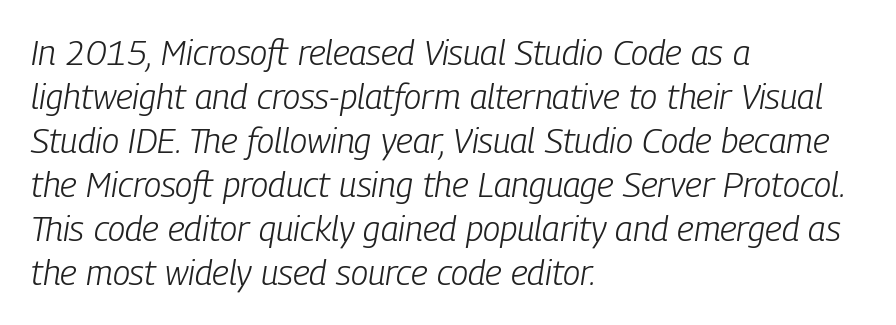
Q: Is the text bold? A: No.
Q: Is the text italic (slanted)? A: Yes, it leans right by about 9 degrees.
Q: Is the text underlined? A: No.
Q: How is the paragraph aligned? A: Left-aligned.
Q: Is the spacing between letters normal or unusually wide? A: Normal.
Q: Is the spacing between lines tight, normal or loose? A: Normal.
Q: Width (condensed, normal, or wide)? A: Condensed.
Q: Stroke contrast? A: Low.
Q: x-height? A: Medium.
Q: Monospaced? A: No.
